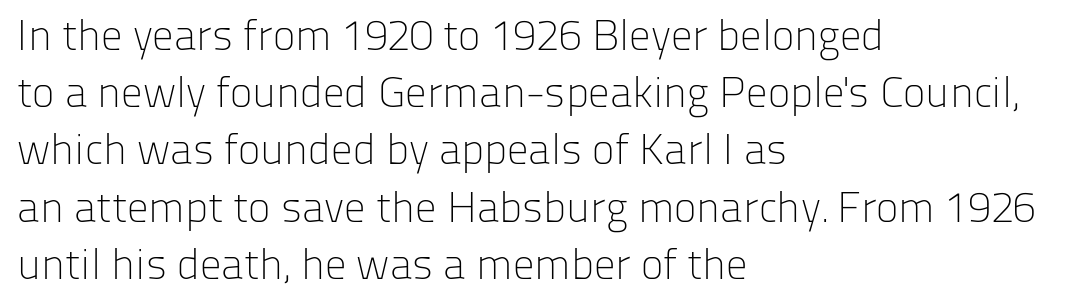
{"serif": "no", "italic": "no", "bold": "no", "weight": "light", "width": "normal", "stroke_contrast": "low", "x_height": "medium", "monospaced": "no", "underline": "no", "align": "left", "line_spacing": "normal", "line_spacing_ratio": 1.33, "letter_spacing": "normal", "letter_spacing_em": 0.0, "glyph_px": 43}
